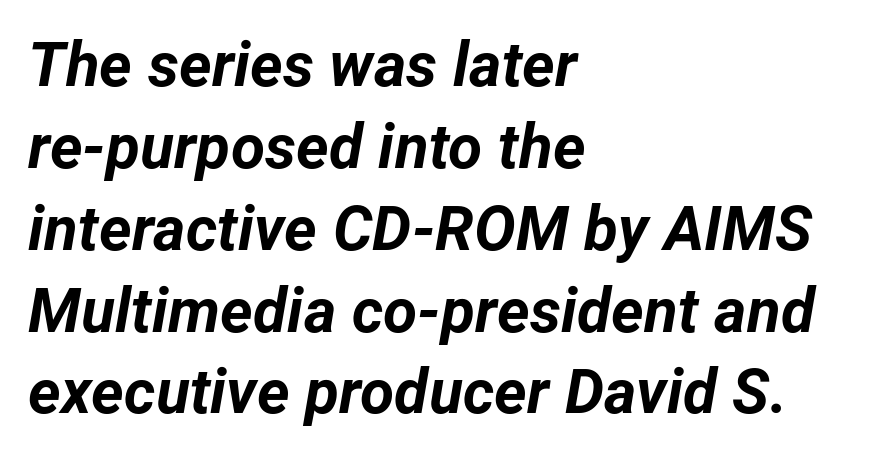
Q: Is the text bold? A: Yes.
Q: Is the text italic (slanted)? A: Yes, it leans right by about 12 degrees.
Q: Is the text underlined? A: No.
Q: How is the paragraph aligned? A: Left-aligned.
Q: Is the spacing between letters normal or unusually wide? A: Normal.
Q: Is the spacing between lines tight, normal or loose? A: Normal.
Q: Width (condensed, normal, or wide)? A: Normal.
Q: Stroke contrast? A: Low.
Q: x-height? A: Medium.
Q: Monospaced? A: No.
